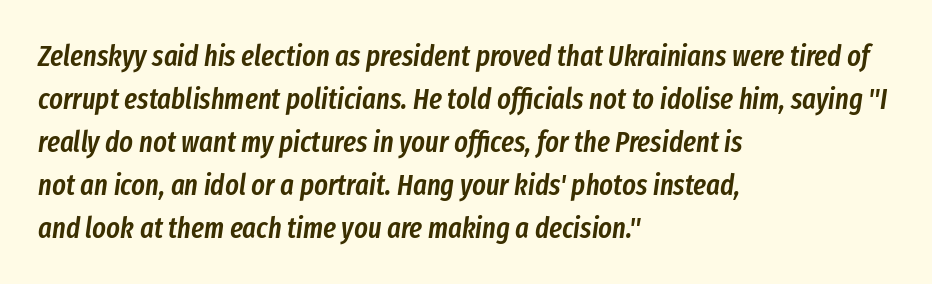
{"italic": "yes", "lean": "right", "slant_degrees": 8, "bold": "semi", "weight": "semibold", "width": "condensed", "stroke_contrast": "low", "x_height": "medium", "monospaced": "no", "underline": "no", "align": "left", "line_spacing": "normal", "line_spacing_ratio": 1.48, "letter_spacing": "normal", "letter_spacing_em": 0.0, "glyph_px": 29}
